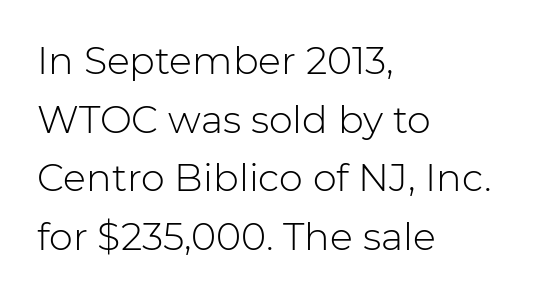
The image shows 38 px light sans-serif type, upright; set left-aligned, normal line spacing (1.54x), normal letter spacing, not underlined; low stroke contrast and a medium x-height.
